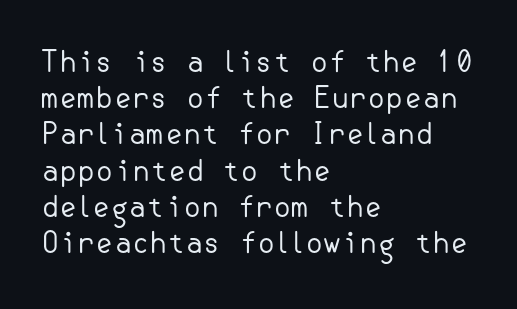
The image shows 29 px regular-weight sans-serif type, upright; set left-aligned, normal line spacing (1.25x), normal letter spacing, not underlined; low stroke contrast and a small x-height.
